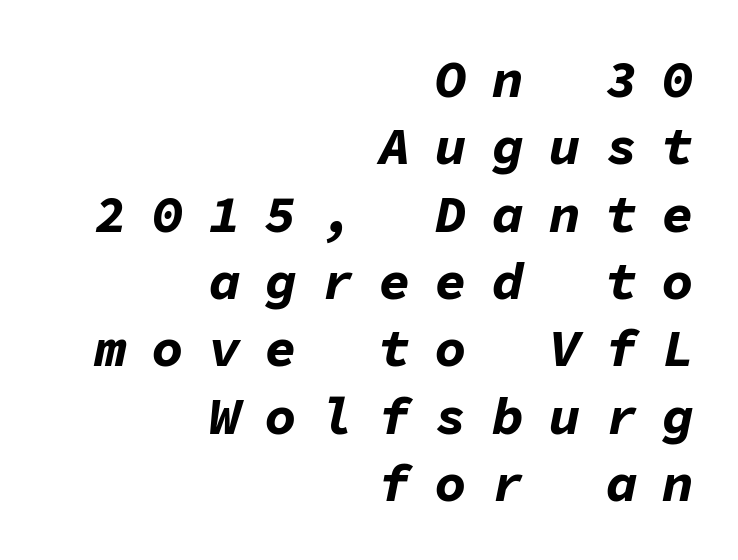
The image shows 53 px bold type, italic (leaning right), monospaced; set right-aligned, normal line spacing (1.27x), unusually wide letter spacing (+0.47 em), not underlined; low stroke contrast and a medium x-height.
